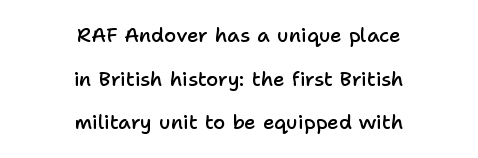
These lines stack symmetrically, like a column narrowing and widening about its center. This sample trades compactness for vertical openness between lines. Unmarked baselines from the first word to the last. In terms of posture, this sample is upright.
